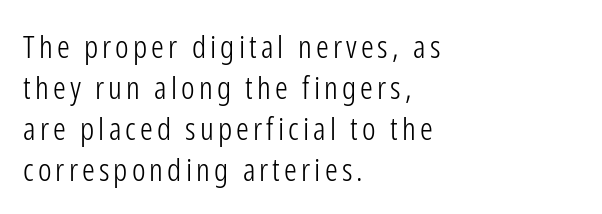
Q: Is the text bold? A: No.
Q: Is the text italic (slanted)? A: No, it is upright.
Q: Is the typeface a serif or a sans-serif typeface? A: Sans-serif.
Q: Is the text underlined? A: No.
Q: How is the paragraph aligned? A: Left-aligned.
Q: Is the spacing between lines tight, normal or loose? A: Normal.
Q: Width (condensed, normal, or wide)? A: Condensed.
Q: Stroke contrast? A: Low.
Q: x-height? A: Medium.
Q: Monospaced? A: No.
